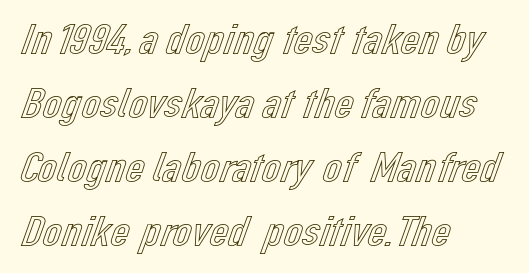
Baseline-to-baseline distance is the conventional proportion of letter height. Between one letter and the next there's only the usual sliver of space. The ragged edge is on the right, which tells us the setting is flush left. Underline: absent. Proportional: the letters do not fall into vertical columns.
